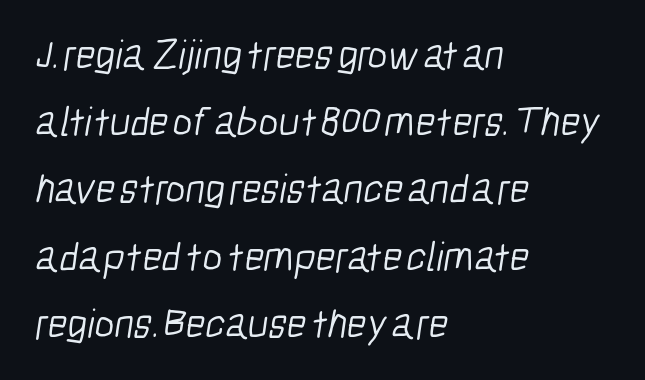
{"serif": "no", "bold": "no", "weight": "light", "width": "condensed", "stroke_contrast": "low", "x_height": "medium", "monospaced": "no", "underline": "no", "align": "left", "line_spacing": "normal", "line_spacing_ratio": 1.6, "letter_spacing": "normal", "letter_spacing_em": 0.0, "glyph_px": 42}
